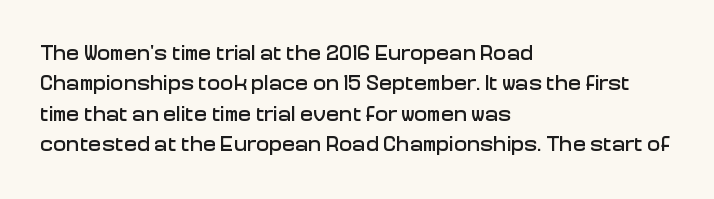
Descenders are the only things crossing below the line. The paragraph has a hard left edge and a soft right edge. Nothing unusual about the tracking: characters are spaced as the font intends. Vertically, the passage feels balanced, rows spaced as you'd expect. If you drew a line through each stem, it would be perfectly vertical.
